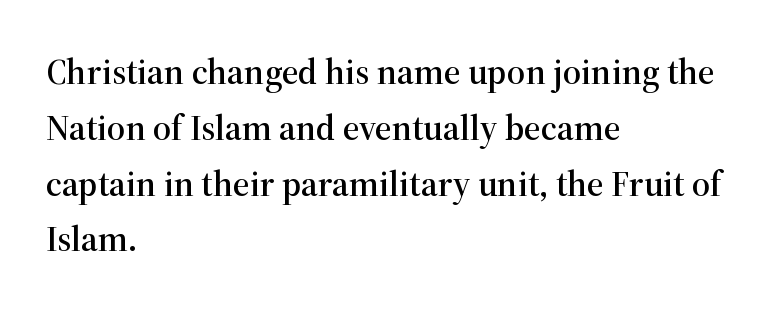
You could not count columns in this text — the font is proportionally spaced. The foot of each line stays bare and open. The lines are quadded left. Summary of vertical rhythm: regular, with standard interline spacing. The letters carry serifs — small finishing strokes at the ends of their stems.
